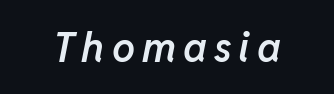
{"italic": "yes", "lean": "right", "slant_degrees": 11, "bold": "semi", "weight": "semibold", "width": "normal", "stroke_contrast": "low", "x_height": "medium", "monospaced": "no", "underline": "no", "glyph_px": 41}
